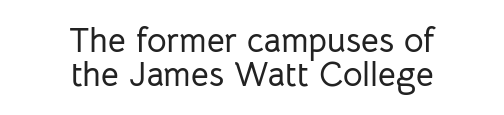
Q: Is the text italic (slanted)? A: No, it is upright.
Q: Is the typeface a serif or a sans-serif typeface? A: Sans-serif.
Q: Is the text underlined? A: No.
Q: How is the paragraph aligned? A: Centered.
Q: Is the spacing between letters normal or unusually wide? A: Normal.
Q: Is the spacing between lines tight, normal or loose? A: Tight.
Q: Width (condensed, normal, or wide)? A: Normal.
Q: Stroke contrast? A: Low.
Q: x-height? A: Medium.
Q: Monospaced? A: No.
